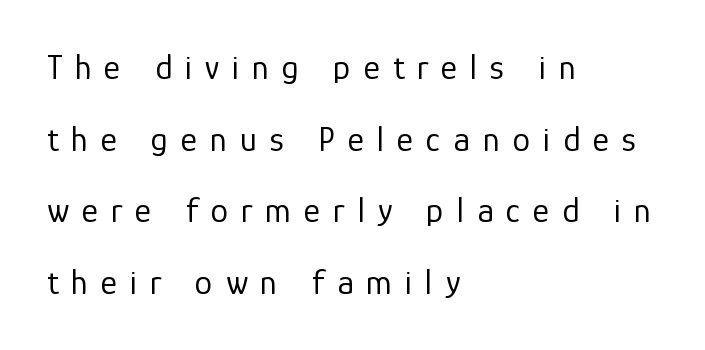
Q: Is the text bold? A: No.
Q: Is the text italic (slanted)? A: No, it is upright.
Q: Is the typeface a serif or a sans-serif typeface? A: Sans-serif.
Q: Is the text underlined? A: No.
Q: How is the paragraph aligned? A: Left-aligned.
Q: Is the spacing between letters normal or unusually wide? A: Unusually wide.
Q: Is the spacing between lines tight, normal or loose? A: Loose.
Q: Width (condensed, normal, or wide)? A: Normal.
Q: Stroke contrast? A: Low.
Q: x-height? A: Medium.
Q: Monospaced? A: No.
